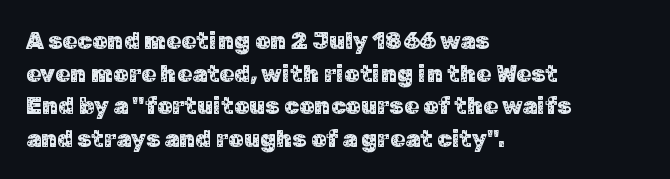
The image shows 24 px text type, upright; set left-aligned, normal line spacing (1.36x), normal letter spacing, not underlined.
